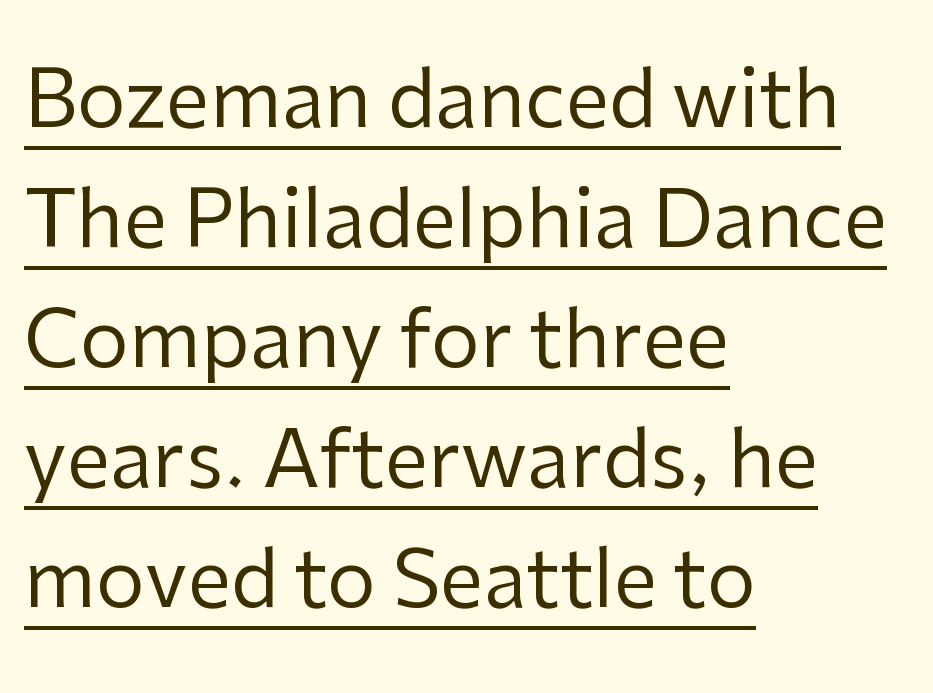
Underlining? Definitely there. The lines are quadded left. Unbolded letterforms with no extra heft. Leading: standard. The face used here is rendered with its standard letterfit. If you drew a line through each stem, it would be perfectly vertical.
